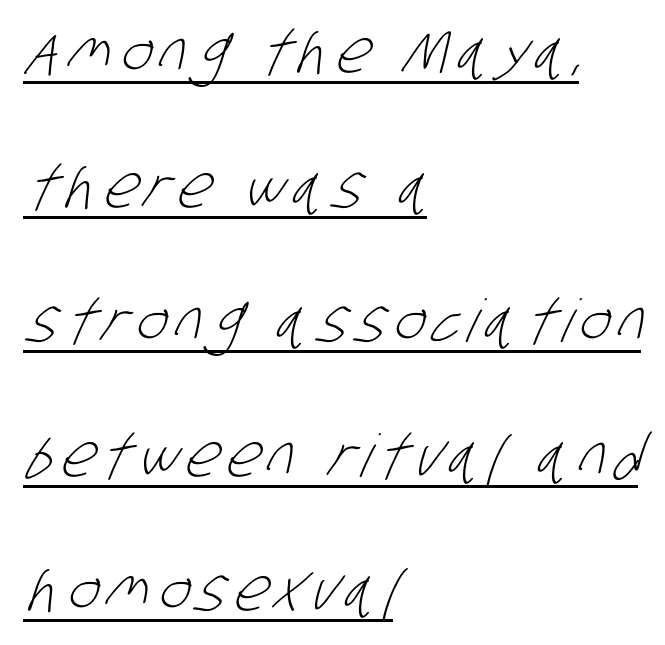
Note the varied advance widths — an 'i' is clearly narrower than an 'm'. The text block is weighted toward the left margin, trailing off unevenly rightward. Underlining? Definitely there. Is there much room between lines? Yes — plenty of vertical air separates them. The text was rendered using a sans face with plain stroke endings.
